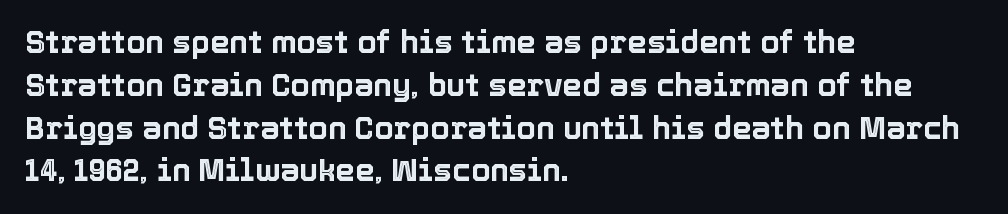
Q: Is the text italic (slanted)? A: No, it is upright.
Q: Is the text underlined? A: No.
Q: How is the paragraph aligned? A: Left-aligned.
Q: Is the spacing between letters normal or unusually wide? A: Normal.
Q: Is the spacing between lines tight, normal or loose? A: Normal.
Q: Width (condensed, normal, or wide)? A: Normal.
Q: x-height? A: Medium.
Q: Monospaced? A: No.
